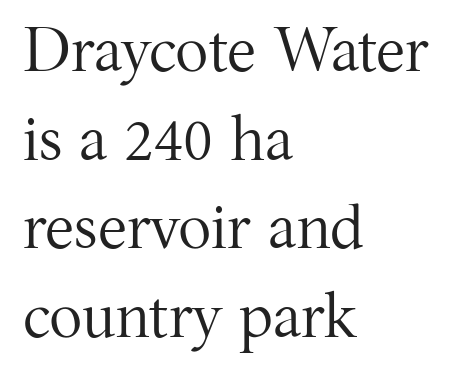
{"serif": "yes", "italic": "no", "bold": "no", "weight": "regular", "width": "normal", "stroke_contrast": "medium", "x_height": "medium", "monospaced": "no", "underline": "no", "align": "left", "line_spacing": "normal", "line_spacing_ratio": 1.43, "letter_spacing": "normal", "letter_spacing_em": 0.0, "glyph_px": 62}
